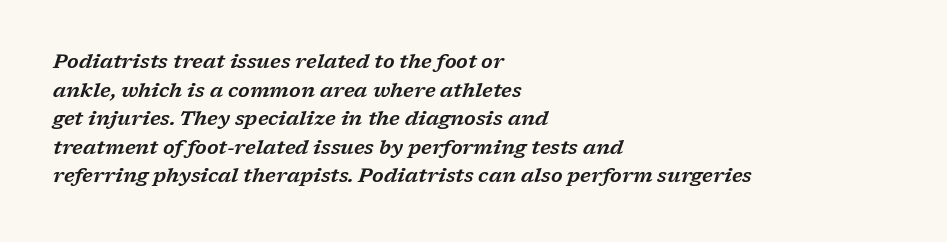
Anything drawn beneath the words? Only blank space. The specimen reads as italic at a glance. Short and long lines alike share a common starting point at left. Glyph-to-glyph distance matches everyday printed text. Horizontal bands of white between lines are of average thickness.
